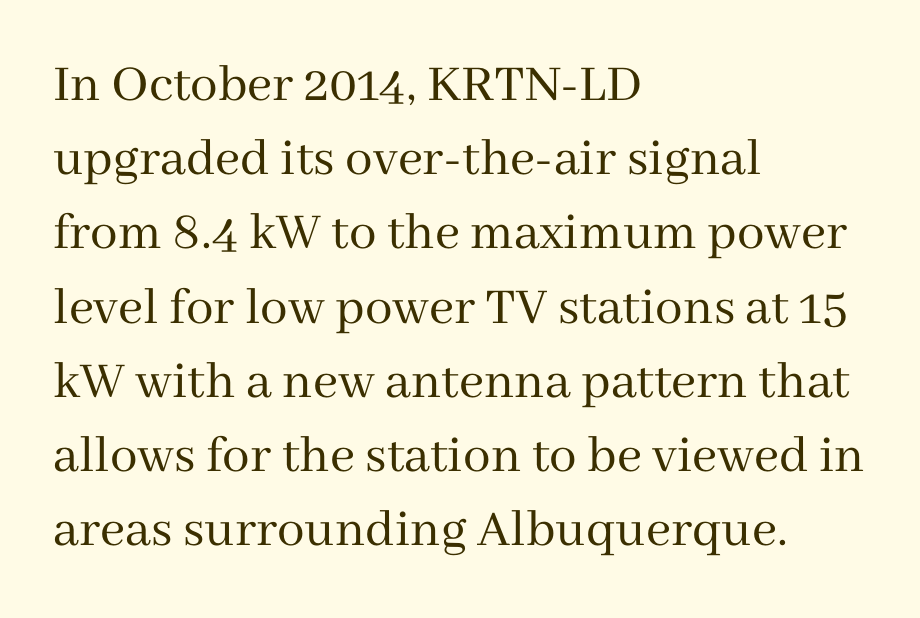
Q: Is the text bold? A: No.
Q: Is the text italic (slanted)? A: No, it is upright.
Q: Is the typeface a serif or a sans-serif typeface? A: Serif.
Q: Is the text underlined? A: No.
Q: How is the paragraph aligned? A: Left-aligned.
Q: Is the spacing between letters normal or unusually wide? A: Normal.
Q: Is the spacing between lines tight, normal or loose? A: Normal.
Q: Width (condensed, normal, or wide)? A: Normal.
Q: Stroke contrast? A: Medium.
Q: x-height? A: Medium.
Q: Monospaced? A: No.
